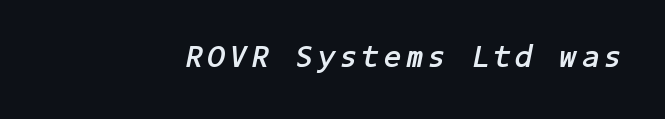
{"italic": "yes", "lean": "right", "slant_degrees": 11, "bold": "yes", "weight": "semibold", "width": "normal", "stroke_contrast": "low", "x_height": "medium", "underline": "no", "glyph_px": 31}
